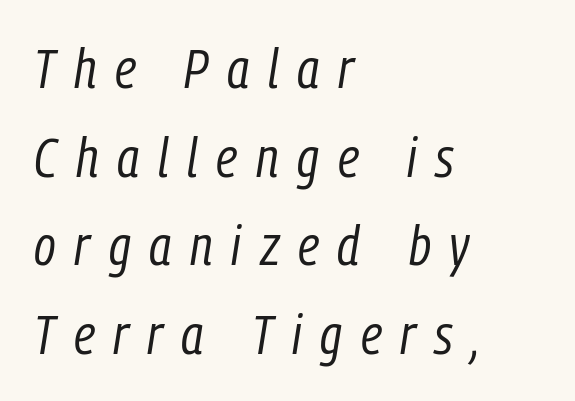
The horizontal fit of the characters is loose and conspicuously gappy. This block has exactly the height ordinary leading produces. The face used here is proportionally spaced, like ordinary book or web type. Each stroke keeps to a modest, everyday thickness or less.
